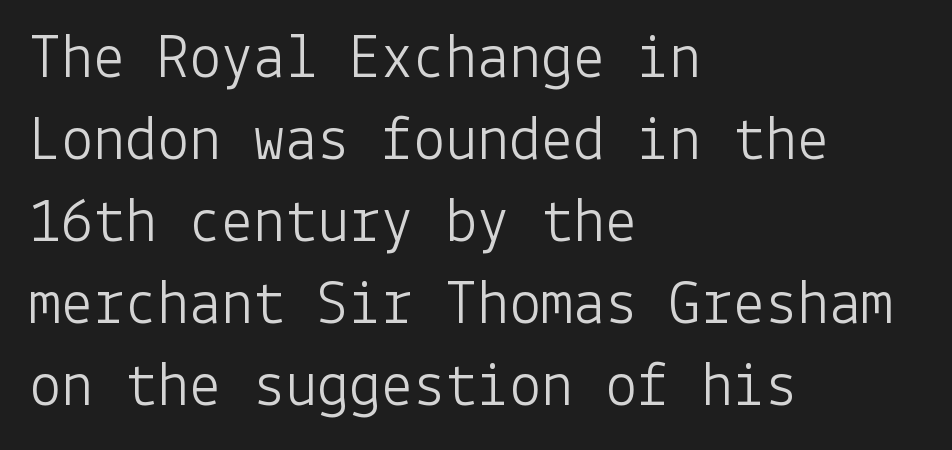
The string is rendered with underlining switched off. These lines are set flush left with a ragged right edge. Rendered with straight, roman letterforms. The lines sit at an ordinary, default distance from one another. There is no visible air inserted between adjacent glyphs.
